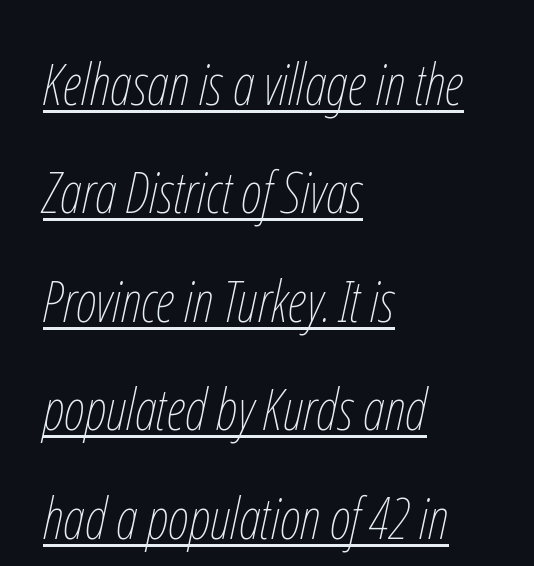
Nothing heavy about these letters — not bold at all. Do the characters align in a grid? No, the font is proportional. The rendered words wear a rule along their underside. Yep, that's italic — everything's leaning. This sample uses plain, unmodified letter spacing.
